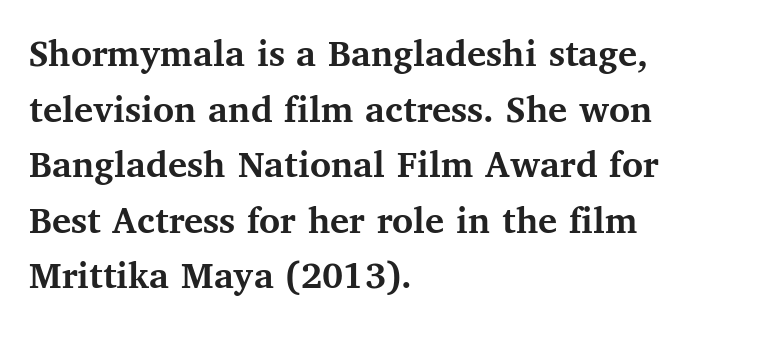
The image shows 40 px semibold serif type, upright; set left-aligned, normal line spacing (1.39x), normal letter spacing, not underlined; medium stroke contrast and a medium x-height.
